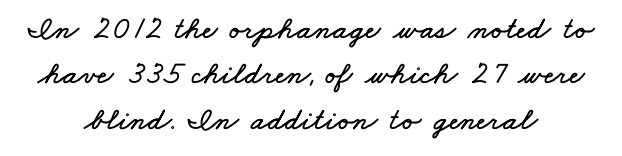
{"width": "wide", "stroke_contrast": "low", "x_height": "small", "monospaced": "no", "underline": "no", "align": "center", "line_spacing": "normal", "line_spacing_ratio": 1.42, "letter_spacing": "normal", "letter_spacing_em": 0.0, "glyph_px": 32}
